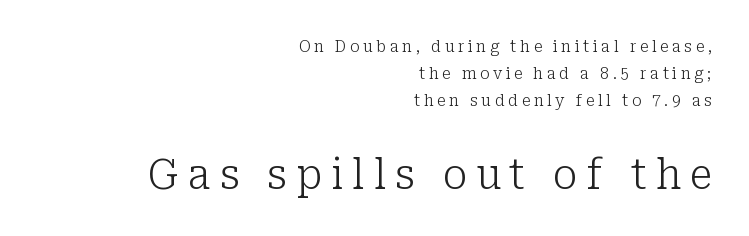
Q: Is the text bold? A: No.
Q: Is the text italic (slanted)? A: No, it is upright.
Q: Is the typeface a serif or a sans-serif typeface? A: Serif.
Q: Is the text underlined? A: No.
Q: How is the paragraph aligned? A: Right-aligned.
Q: Is the spacing between letters normal or unusually wide? A: Unusually wide.
Q: Is the spacing between lines tight, normal or loose? A: Normal.
Q: Which block of text is set in a larger size, the first (top) or the second (bottom)? A: The second (bottom) one.
Q: Width (condensed, normal, or wide)? A: Normal.
Q: Stroke contrast? A: Low.
Q: x-height? A: Medium.
Q: Monospaced? A: No.
